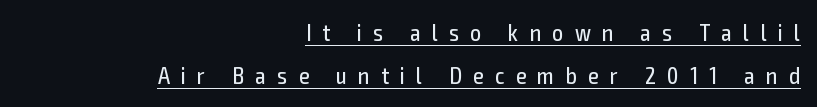
{"italic": "no", "bold": "no", "underline": "yes", "align": "right", "line_spacing_ratio": 1.8, "letter_spacing": "wide", "letter_spacing_em": 0.47, "glyph_px": 24}
